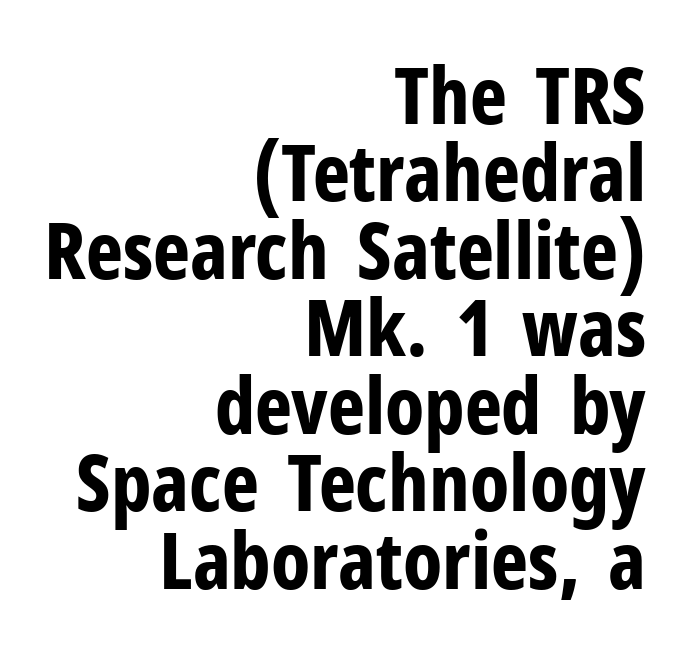
Q: Is the text bold? A: Yes.
Q: Is the text italic (slanted)? A: No, it is upright.
Q: Is the typeface a serif or a sans-serif typeface? A: Sans-serif.
Q: Is the text underlined? A: No.
Q: How is the paragraph aligned? A: Right-aligned.
Q: Is the spacing between letters normal or unusually wide? A: Normal.
Q: Is the spacing between lines tight, normal or loose? A: Tight.
Q: Width (condensed, normal, or wide)? A: Condensed.
Q: Stroke contrast? A: Low.
Q: x-height? A: Medium.
Q: Monospaced? A: No.
